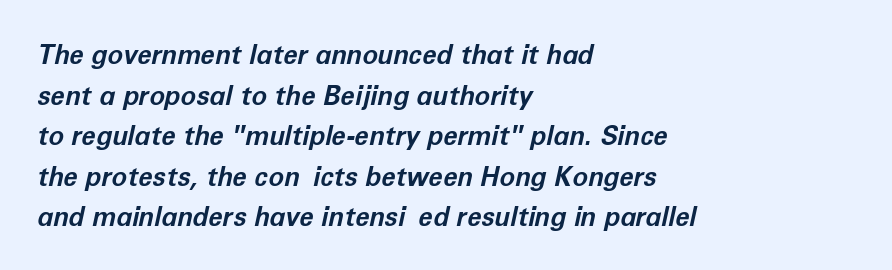
Q: Is the text bold? A: Yes.
Q: Is the text italic (slanted)? A: Yes, it leans right by about 12 degrees.
Q: Is the text underlined? A: No.
Q: How is the paragraph aligned? A: Left-aligned.
Q: Is the spacing between letters normal or unusually wide? A: Normal.
Q: Is the spacing between lines tight, normal or loose? A: Normal.
